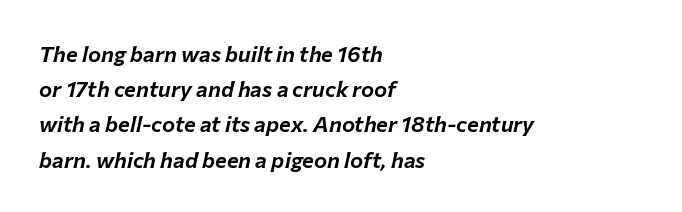
{"italic": "yes", "lean": "right", "slant_degrees": 12, "underline": "no", "align": "left", "line_spacing": "normal", "line_spacing_ratio": 1.6, "letter_spacing": "normal", "letter_spacing_em": 0.0, "glyph_px": 22}
